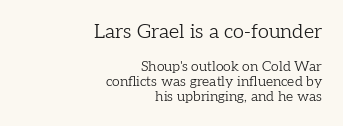
Successive baselines arrive quickly, one right under another. Quick note: underline off. This layout puts the oversized block above and the modest block below. A student would call this right alignment; a typographer would say flush right, rag left. Letter spacing: default. A light-to-regular cut is what we see here.
